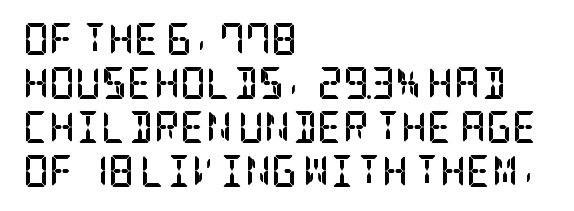
Q: Is the text bold? A: Yes.
Q: Is the text italic (slanted)? A: No, it is upright.
Q: Is the typeface a serif or a sans-serif typeface? A: Serif.
Q: Is the text underlined? A: No.
Q: How is the paragraph aligned? A: Left-aligned.
Q: Is the spacing between letters normal or unusually wide? A: Normal.
Q: Is the spacing between lines tight, normal or loose? A: Normal.
Q: Width (condensed, normal, or wide)? A: Condensed.
Q: Stroke contrast? A: Low.
Q: x-height? A: Large.
